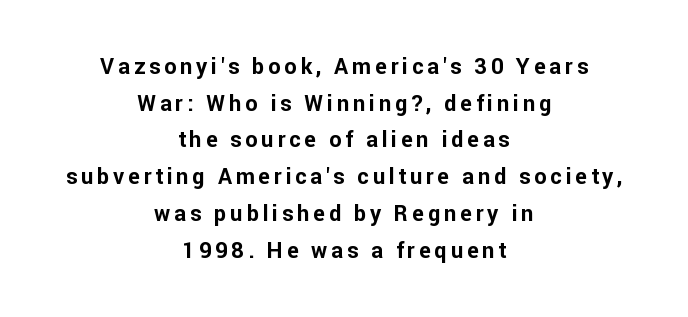
{"italic": "no", "bold": "yes", "underline": "no", "align": "center", "line_spacing": "normal", "line_spacing_ratio": 1.67, "glyph_px": 22}
